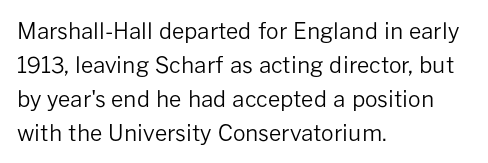
These lines stack with their left ends in a neat column. Any mark beneath the type? The region is blank. Short note: letters normally spaced. The type sits square on the baseline with zero lean.
